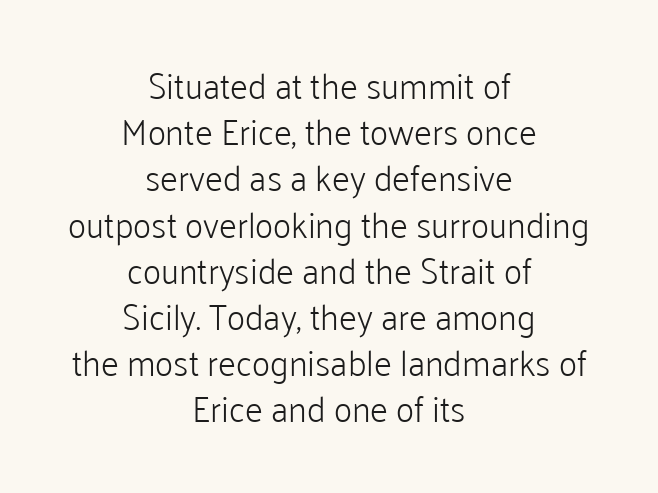
The typesetter chose a symmetrical, centered arrangement here. This sample uses an upright cut, with every glyph sitting square on the baseline. Observe the ordinary spacing: letters are neighbours, not strangers. These lines are composed in type without serifs.
